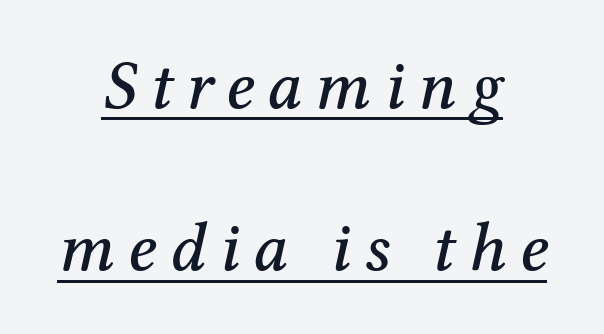
Q: Is the text italic (slanted)? A: Yes, it leans right by about 12 degrees.
Q: Is the typeface a serif or a sans-serif typeface? A: Serif.
Q: Is the text underlined? A: Yes.
Q: How is the paragraph aligned? A: Centered.
Q: Is the spacing between lines tight, normal or loose? A: Loose.
Q: Width (condensed, normal, or wide)? A: Normal.
Q: Stroke contrast? A: Medium.
Q: x-height? A: Medium.
Q: Monospaced? A: No.
